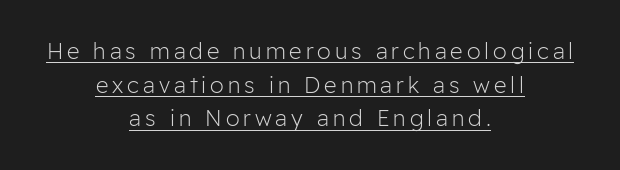
Horizontal alignment here is central, giving a formal, balanced look. Summary of weight: not heavy and not bold. The typography opts for an upright posture over an oblique one. Is there much room between lines? A standard amount, neither cramped nor airy. The typesetter has applied underlining to the passage shown.
